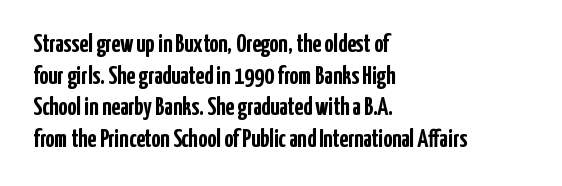
The image shows 25 px bold type, upright; set left-aligned, normal line spacing (1.27x), normal letter spacing, not underlined.
